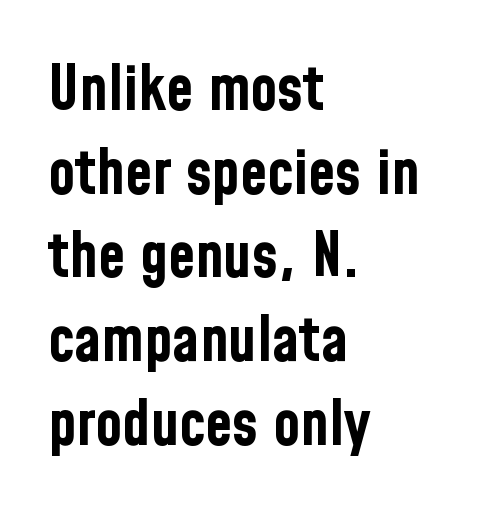
The type family on display is of the sans-serif kind. Anything drawn beneath the words? Only blank space. The glyphs have the mass of a bold cut. What stands out about the letter spacing? Nothing — it is the standard amount. Designer's note — italics off, roman on.
